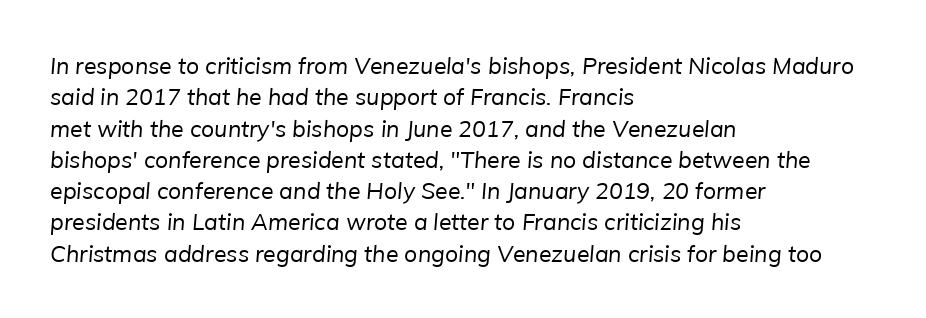
Q: Is the text bold? A: No.
Q: Is the text underlined? A: No.
Q: How is the paragraph aligned? A: Left-aligned.
Q: Is the spacing between letters normal or unusually wide? A: Normal.
Q: Is the spacing between lines tight, normal or loose? A: Normal.
